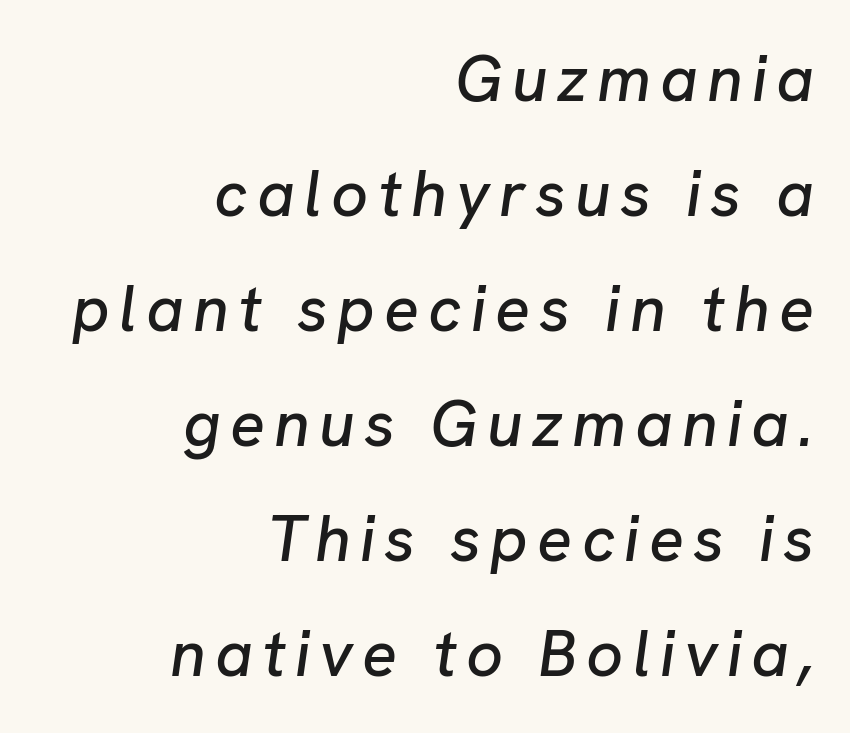
Q: Is the text italic (slanted)? A: Yes, it leans right by about 8 degrees.
Q: Is the text underlined? A: No.
Q: How is the paragraph aligned? A: Right-aligned.
Q: Width (condensed, normal, or wide)? A: Normal.
Q: Stroke contrast? A: Low.
Q: x-height? A: Medium.
Q: Monospaced? A: No.
